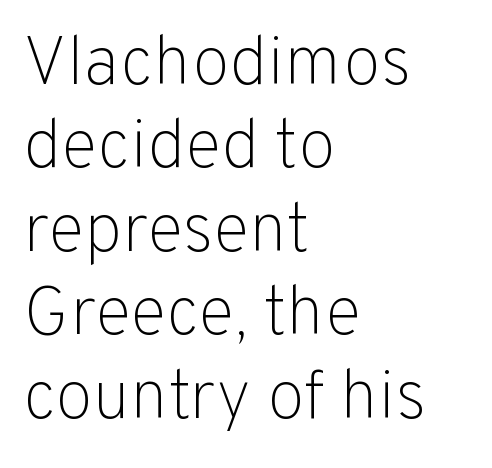
Q: Is the text bold? A: No.
Q: Is the text italic (slanted)? A: No, it is upright.
Q: Is the typeface a serif or a sans-serif typeface? A: Sans-serif.
Q: Is the text underlined? A: No.
Q: How is the paragraph aligned? A: Left-aligned.
Q: Is the spacing between letters normal or unusually wide? A: Normal.
Q: Width (condensed, normal, or wide)? A: Normal.
Q: Stroke contrast? A: Low.
Q: x-height? A: Medium.
Q: Monospaced? A: No.
